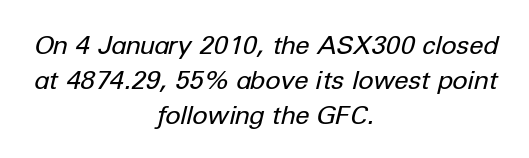
The image shows 26 px text type, italic (leaning right); set centered, normal line spacing (1.35x), normal letter spacing, not underlined.
